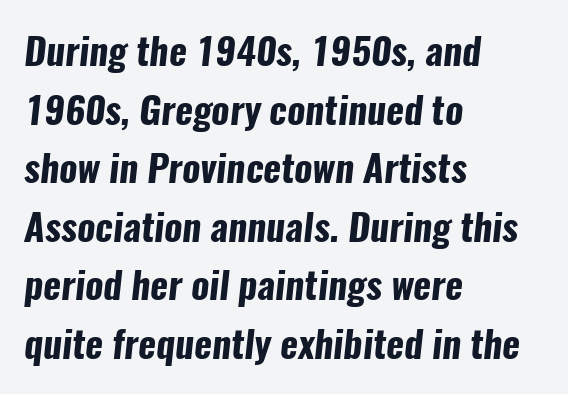
Q: Is the text bold? A: Yes.
Q: Is the typeface a serif or a sans-serif typeface? A: Sans-serif.
Q: Is the text underlined? A: No.
Q: How is the paragraph aligned? A: Left-aligned.
Q: Is the spacing between letters normal or unusually wide? A: Normal.
Q: Is the spacing between lines tight, normal or loose? A: Normal.
Q: Width (condensed, normal, or wide)? A: Condensed.
Q: Stroke contrast? A: Low.
Q: x-height? A: Medium.
Q: Monospaced? A: No.
